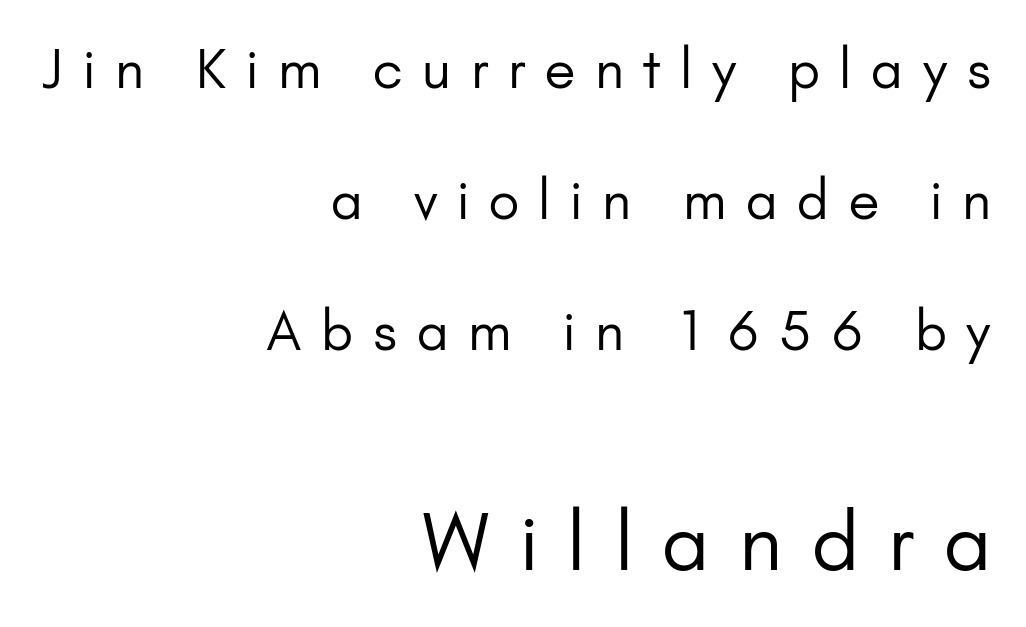
The image shows 79 px regular-weight sans-serif type, upright; set right-aligned, loose line spacing (2.47x), unusually wide letter spacing (+0.37 em), not underlined; the second (bottom) block is 1.49x larger; low stroke contrast and a small x-height.
